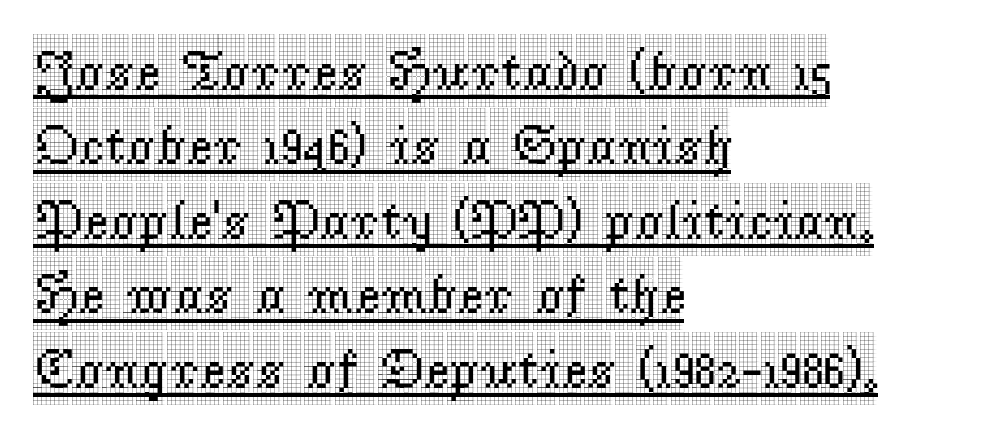
Each word holds together tightly as a unit, with standard inter-letter gaps. Emphasis is given by a line drawn under the lettering. Looks like regular typesetting: each glyph gets only the width it needs. The passage shown stacks its lines at a standard gap. Every stem runs plumb, perpendicular to the baseline. Observe the serifs anchoring each vertical stroke in this sample.
